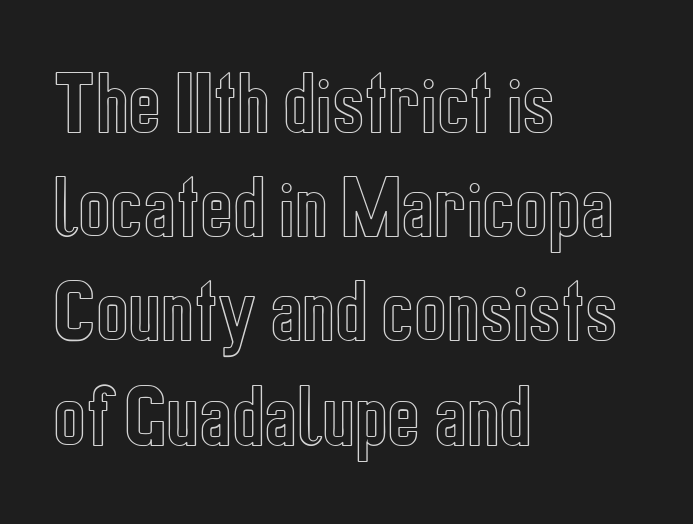
This sample uses an upright cut, with every glyph sitting square on the baseline. Decoration check: the copy has no underline. Tracking here is standard; glyphs follow each other at the usual distance. You could not count columns in this text — the font is proportionally spaced. The passage shown stacks its lines at a standard gap. The rag falls on the right side of this text block.
